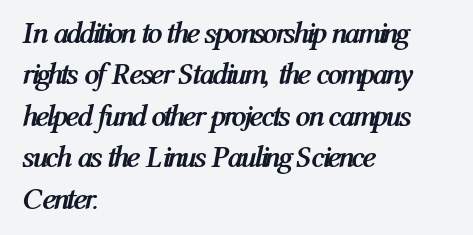
Glyph-to-glyph distance matches everyday printed text. Pretty heavy lettering here — definitely bold. The face used here has a pronounced slope to its letters. The foot of each line stays bare and open. The face used here is proportionally spaced, like ordinary book or web type. How would I describe the line gaps? Plain and ordinary.
